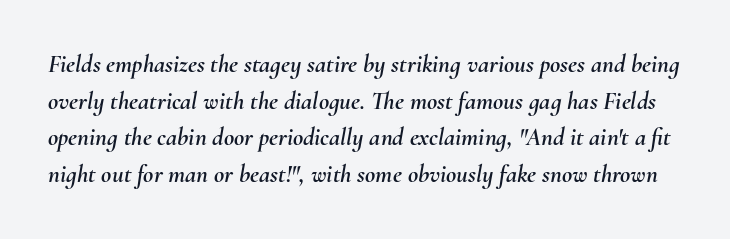
The image shows 25 px text type, italic (leaning right); set normal line spacing (1.47x), normal letter spacing, not underlined.
